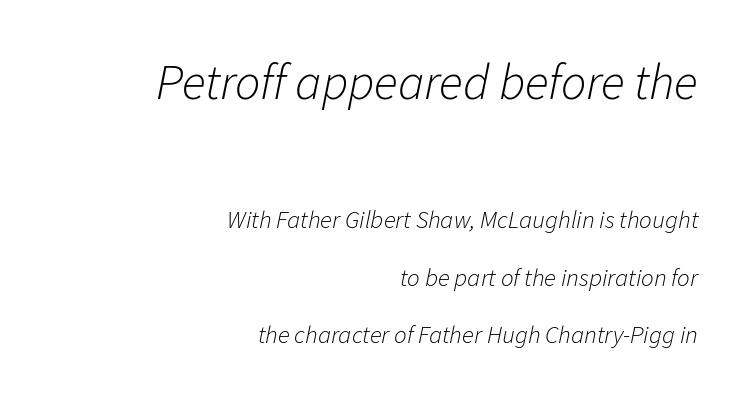
The image shows 50 px light type, italic (leaning right); set right-aligned, loose line spacing (2.29x), normal letter spacing, not underlined; the first (top) block is 2.0x larger; low stroke contrast and a medium x-height.
